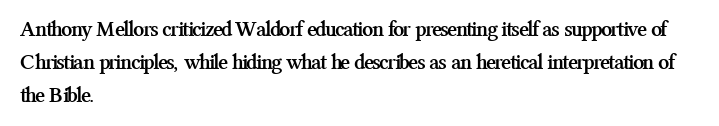
Q: Is the text bold? A: Yes.
Q: Is the text italic (slanted)? A: No, it is upright.
Q: Is the text underlined? A: No.
Q: How is the paragraph aligned? A: Left-aligned.
Q: Is the spacing between letters normal or unusually wide? A: Normal.
Q: Is the spacing between lines tight, normal or loose? A: Normal.
